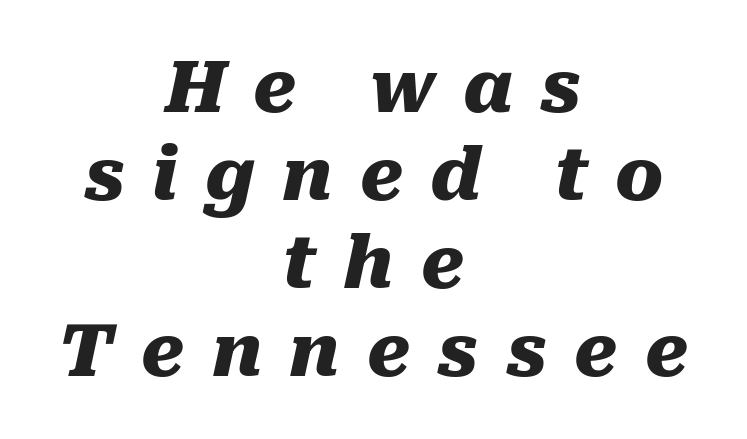
{"italic": "yes", "lean": "right", "slant_degrees": 10, "bold": "yes", "weight": "heavy", "width": "normal", "stroke_contrast": "medium", "x_height": "medium", "monospaced": "no", "underline": "no", "align": "center", "line_spacing_ratio": 1.22, "letter_spacing": "wide", "letter_spacing_em": 0.38, "glyph_px": 72}
